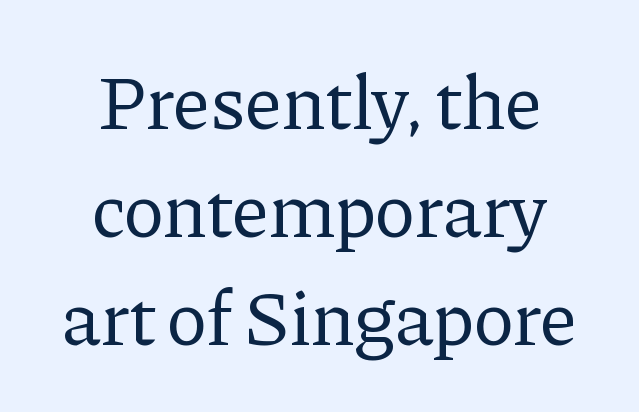
Is the type heavy? It reads as light-to-regular instead. Typographically, this falls in the serif category. Characters follow at the spacing the type designer built in. A bare baseline throughout the passage. You can tell it's not italic because the verticals are truly vertical.
